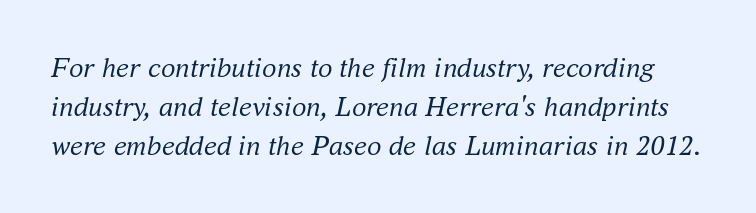
Q: Is the text bold? A: No.
Q: Is the text italic (slanted)? A: Yes, it leans right by about 16 degrees.
Q: Is the typeface a serif or a sans-serif typeface? A: Serif.
Q: Is the text underlined? A: No.
Q: Is the spacing between letters normal or unusually wide? A: Normal.
Q: Is the spacing between lines tight, normal or loose? A: Normal.
Q: Width (condensed, normal, or wide)? A: Normal.
Q: Stroke contrast? A: Medium.
Q: x-height? A: Small.
Q: Monospaced? A: No.
